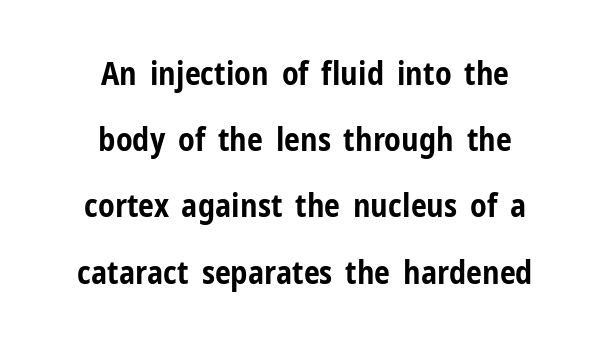
Q: Is the text bold? A: Yes.
Q: Is the text italic (slanted)? A: No, it is upright.
Q: Is the typeface a serif or a sans-serif typeface? A: Sans-serif.
Q: Is the text underlined? A: No.
Q: How is the paragraph aligned? A: Centered.
Q: Is the spacing between letters normal or unusually wide? A: Normal.
Q: Is the spacing between lines tight, normal or loose? A: Loose.
Q: Width (condensed, normal, or wide)? A: Condensed.
Q: Stroke contrast? A: Low.
Q: x-height? A: Medium.
Q: Monospaced? A: No.
